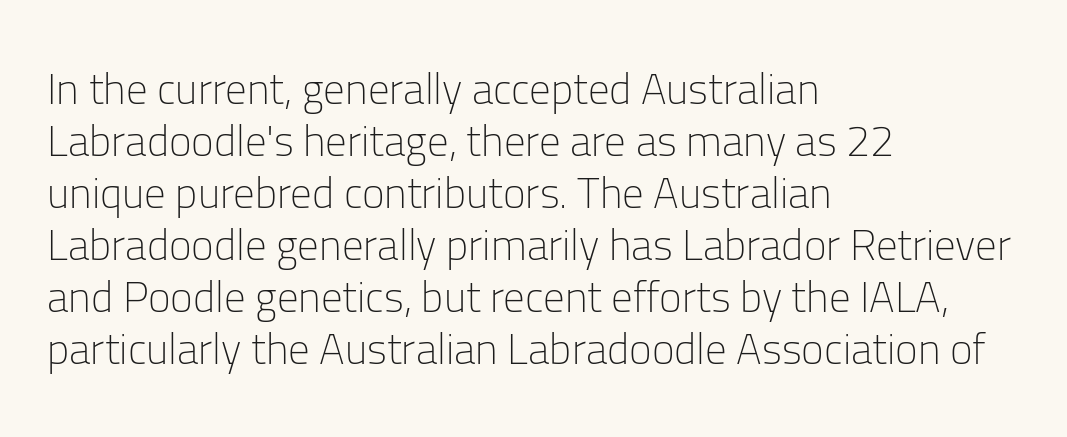
{"serif": "no", "italic": "no", "bold": "no", "weight": "light", "width": "normal", "stroke_contrast": "low", "x_height": "medium", "monospaced": "no", "underline": "no", "align": "left", "line_spacing_ratio": 1.21, "letter_spacing": "normal", "letter_spacing_em": 0.0, "glyph_px": 43}
